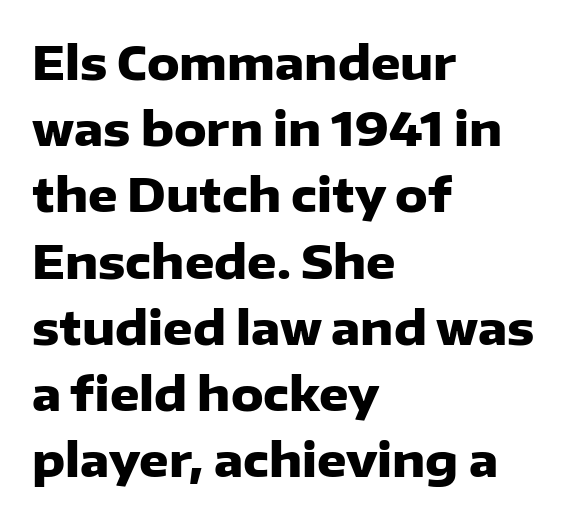
{"serif": "no", "italic": "no", "bold": "yes", "weight": "heavy", "width": "normal", "stroke_contrast": "low", "x_height": "medium", "monospaced": "no", "underline": "no", "align": "left", "line_spacing": "normal", "line_spacing_ratio": 1.44, "letter_spacing": "normal", "letter_spacing_em": 0.0, "glyph_px": 46}
